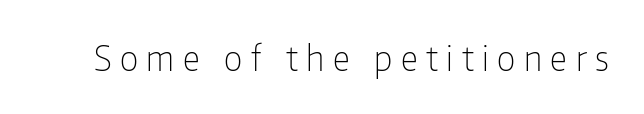
The image shows 34 px light, condensed sans-serif type, upright; set unusually wide letter spacing (+0.25 em), not underlined; low stroke contrast and a medium x-height.
